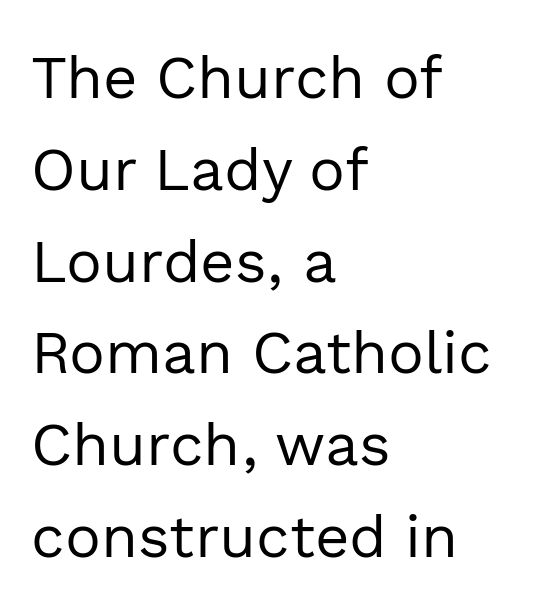
This sample has the flowing, uneven cadence of proportional lettering. Observe the absence of serifs on each vertical stroke in this sample. You could call the tracking neutral — neither tight nor loose. Underline: absent. One glance says typical: line gaps are just what's usual.
